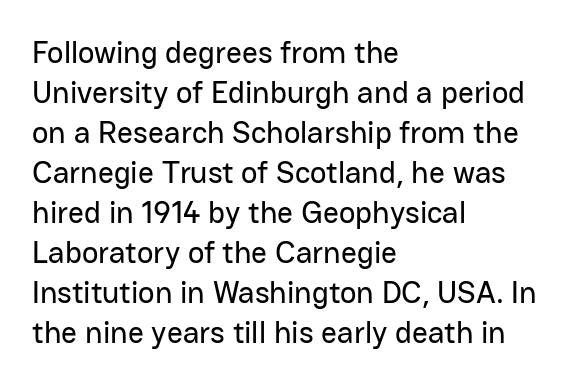
{"serif": "no", "italic": "no", "width": "normal", "stroke_contrast": "low", "x_height": "medium", "monospaced": "no", "underline": "no", "align": "left", "line_spacing": "normal", "line_spacing_ratio": 1.29, "letter_spacing": "normal", "letter_spacing_em": 0.0, "glyph_px": 31}
